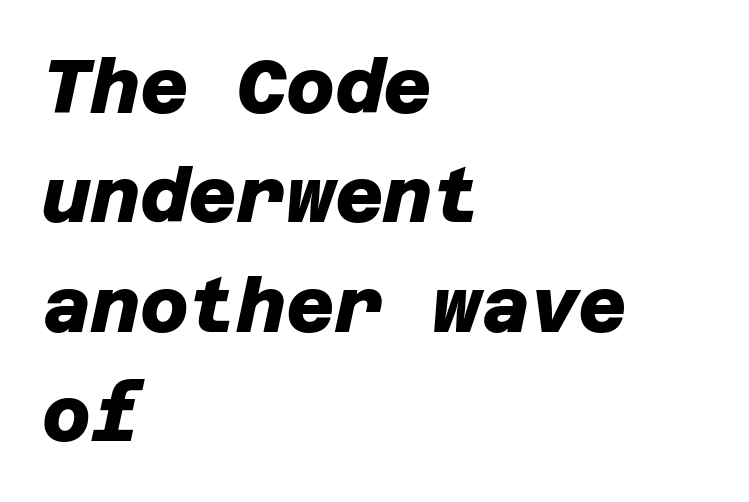
The image shows 75 px heavy sans-serif type; set left-aligned, normal line spacing (1.46x), normal letter spacing, not underlined; low stroke contrast and a large x-height.
